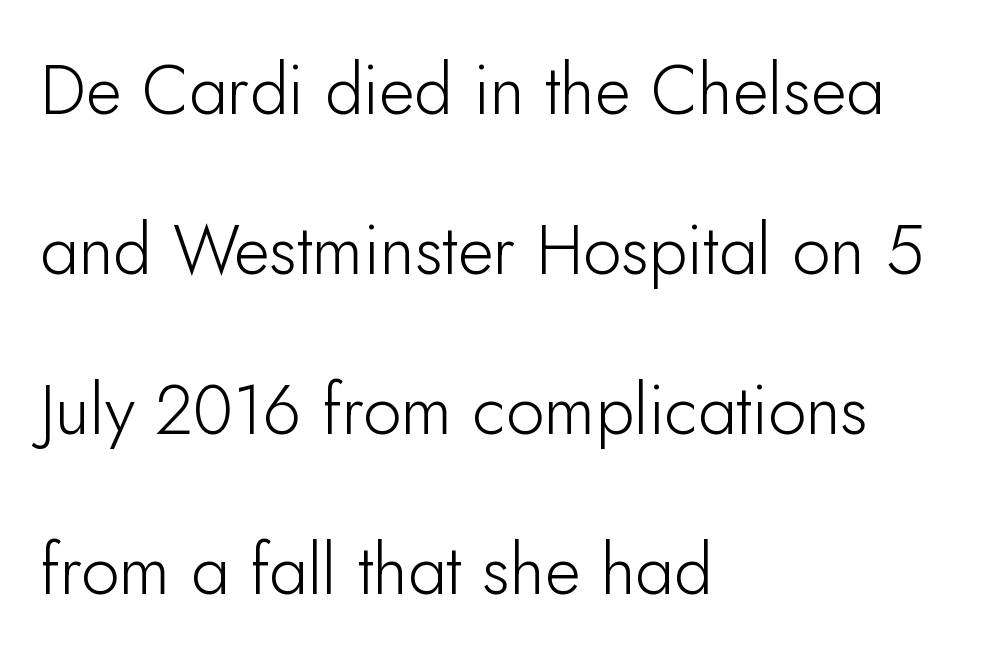
The image shows 69 px light sans-serif type, upright; set left-aligned, loose line spacing (2.32x), normal letter spacing, not underlined; low stroke contrast and a small x-height.
